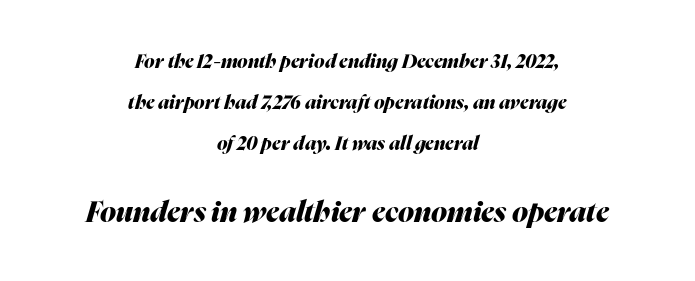
The image shows 29 px heavy type, italic (leaning right); set centered, loose line spacing (2.16x), normal letter spacing, not underlined; the second (bottom) block is 1.53x larger; medium stroke contrast and a medium x-height.
